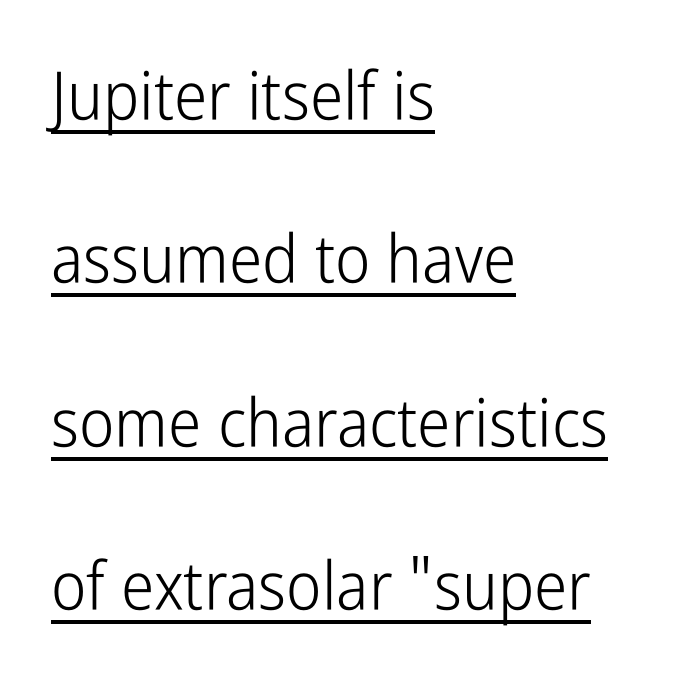
Q: Is the text bold? A: No.
Q: Is the text italic (slanted)? A: No, it is upright.
Q: Is the typeface a serif or a sans-serif typeface? A: Sans-serif.
Q: Is the text underlined? A: Yes.
Q: How is the paragraph aligned? A: Left-aligned.
Q: Is the spacing between letters normal or unusually wide? A: Normal.
Q: Is the spacing between lines tight, normal or loose? A: Loose.
Q: Width (condensed, normal, or wide)? A: Condensed.
Q: Stroke contrast? A: Low.
Q: x-height? A: Medium.
Q: Monospaced? A: No.
